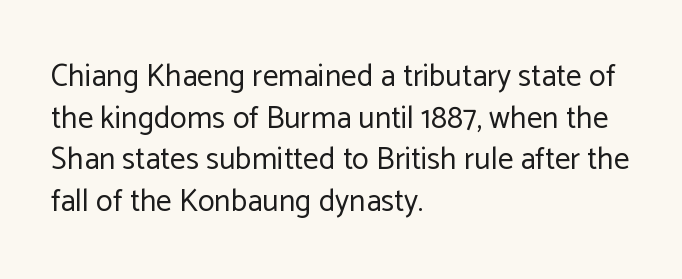
Here the glyphs are tracked normally, forming tight word shapes. Successive baselines arrive at the customary interval. The rendering uses natural spacing where letterforms have individual widths. Reading down the block, your eye returns to a fixed left position each line.
